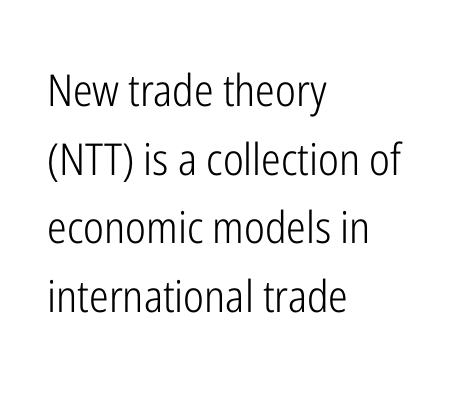
Q: Is the text bold? A: No.
Q: Is the text italic (slanted)? A: No, it is upright.
Q: Is the typeface a serif or a sans-serif typeface? A: Sans-serif.
Q: Is the text underlined? A: No.
Q: How is the paragraph aligned? A: Left-aligned.
Q: Is the spacing between letters normal or unusually wide? A: Normal.
Q: Is the spacing between lines tight, normal or loose? A: Normal.
Q: Width (condensed, normal, or wide)? A: Condensed.
Q: Stroke contrast? A: Low.
Q: x-height? A: Medium.
Q: Monospaced? A: No.
